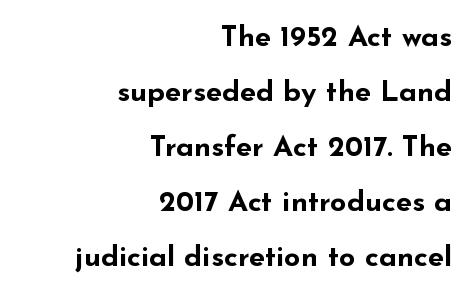
Q: Is the text bold? A: Yes.
Q: Is the text italic (slanted)? A: No, it is upright.
Q: Is the typeface a serif or a sans-serif typeface? A: Sans-serif.
Q: Is the text underlined? A: No.
Q: How is the paragraph aligned? A: Right-aligned.
Q: Is the spacing between letters normal or unusually wide? A: Normal.
Q: Is the spacing between lines tight, normal or loose? A: Loose.
Q: Width (condensed, normal, or wide)? A: Wide.
Q: Stroke contrast? A: Low.
Q: x-height? A: Small.
Q: Monospaced? A: No.
